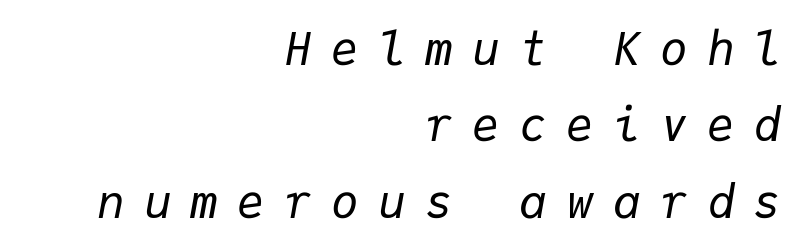
The image shows 46 px regular-weight type, italic (leaning right), monospaced; set right-aligned, normal line spacing (1.66x), unusually wide letter spacing (+0.42 em), not underlined; low stroke contrast and a medium x-height.
